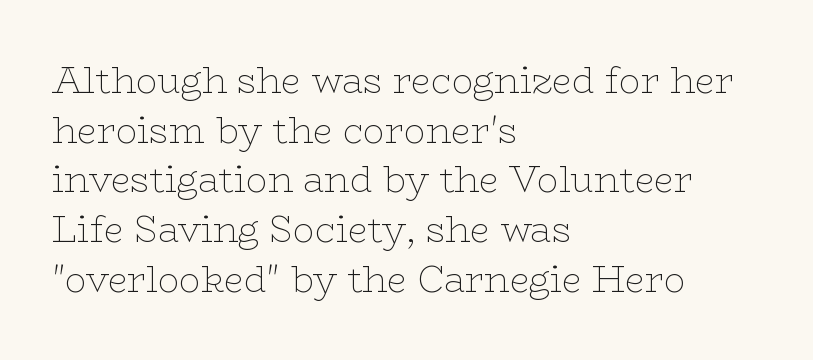
Q: Is the text bold? A: No.
Q: Is the text italic (slanted)? A: No, it is upright.
Q: Is the typeface a serif or a sans-serif typeface? A: Serif.
Q: Is the text underlined? A: No.
Q: How is the paragraph aligned? A: Left-aligned.
Q: Is the spacing between letters normal or unusually wide? A: Normal.
Q: Is the spacing between lines tight, normal or loose? A: Normal.
Q: Width (condensed, normal, or wide)? A: Wide.
Q: Stroke contrast? A: Low.
Q: x-height? A: Medium.
Q: Monospaced? A: No.
